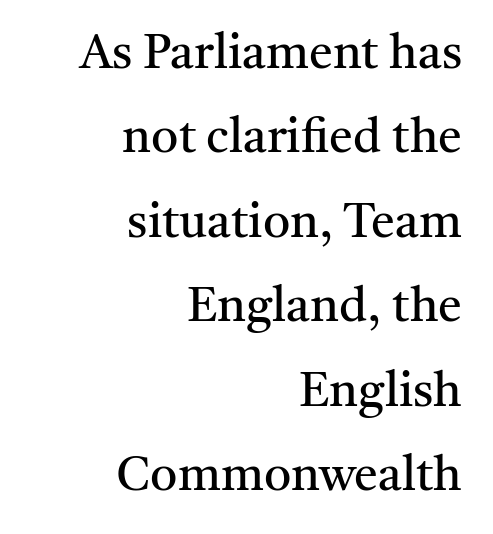
The image shows 48 px regular-weight serif type, upright; set right-aligned, line spacing 1.76x, normal letter spacing, not underlined; medium stroke contrast and a medium x-height.
